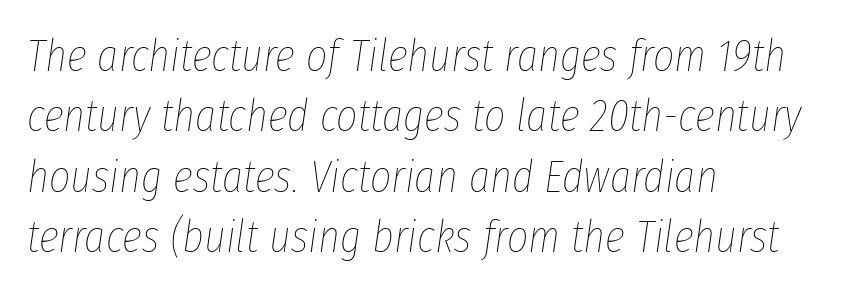
{"italic": "yes", "lean": "right", "slant_degrees": 8, "bold": "no", "weight": "thin", "width": "condensed", "stroke_contrast": "low", "x_height": "medium", "monospaced": "no", "underline": "no", "align": "left", "line_spacing": "normal", "line_spacing_ratio": 1.31, "letter_spacing": "normal", "letter_spacing_em": 0.0, "glyph_px": 46}
